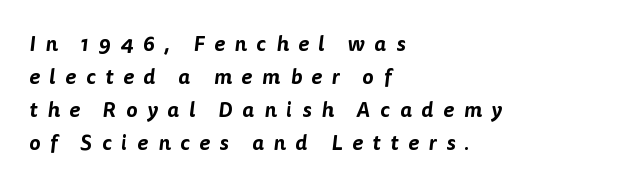
Someone cranked the tracking dial way up on this one. This rendering features lettering with no underline. The ragged edge is on the right, which tells us the setting is flush left. Vertical spacing — default.
